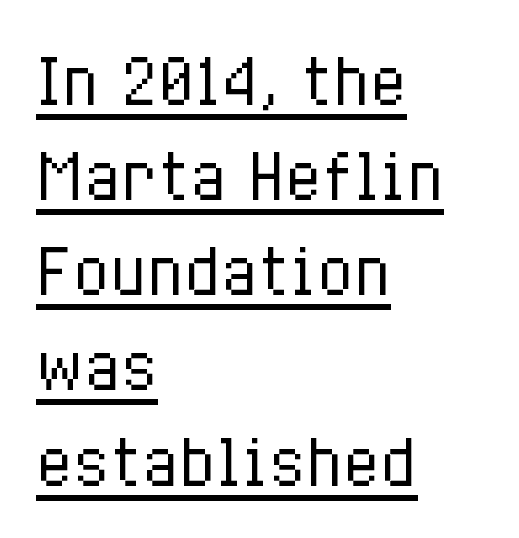
{"italic": "no", "bold": "no", "weight": "regular", "width": "condensed", "stroke_contrast": "low", "x_height": "medium", "monospaced": "no", "underline": "yes", "align": "left", "line_spacing": "normal", "line_spacing_ratio": 1.56, "letter_spacing": "normal", "letter_spacing_em": 0.0, "glyph_px": 61}
